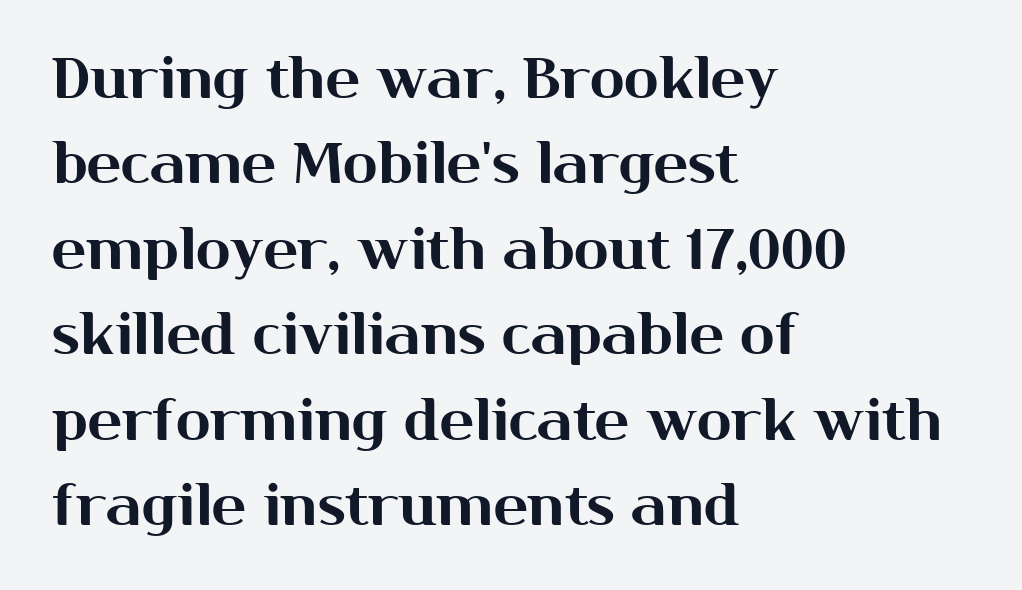
Q: Is the text italic (slanted)? A: No, it is upright.
Q: Is the typeface a serif or a sans-serif typeface? A: Sans-serif.
Q: Is the text underlined? A: No.
Q: How is the paragraph aligned? A: Left-aligned.
Q: Is the spacing between letters normal or unusually wide? A: Normal.
Q: Is the spacing between lines tight, normal or loose? A: Normal.
Q: Width (condensed, normal, or wide)? A: Normal.
Q: Stroke contrast? A: Medium.
Q: x-height? A: Medium.
Q: Monospaced? A: No.
